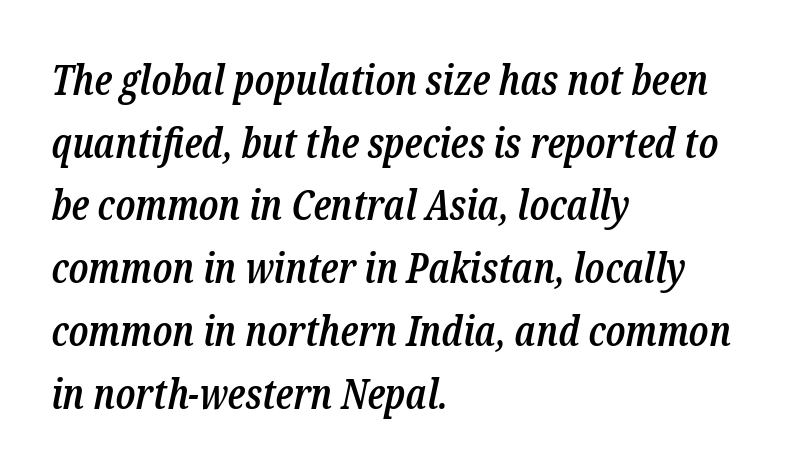
Q: Is the text bold? A: Semi-bold.
Q: Is the text italic (slanted)? A: Yes, it leans right by about 12 degrees.
Q: Is the typeface a serif or a sans-serif typeface? A: Serif.
Q: Is the text underlined? A: No.
Q: How is the paragraph aligned? A: Left-aligned.
Q: Is the spacing between letters normal or unusually wide? A: Normal.
Q: Is the spacing between lines tight, normal or loose? A: Normal.
Q: Width (condensed, normal, or wide)? A: Condensed.
Q: Stroke contrast? A: Low.
Q: x-height? A: Medium.
Q: Monospaced? A: No.
